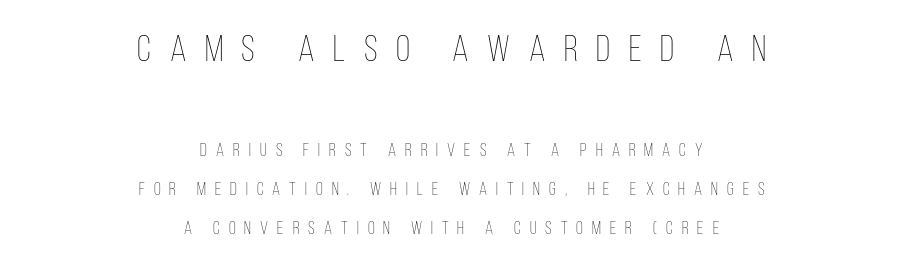
Type size steps down from the first block to the second. The passage shown stacks its lines with a broad gap. In terms of letterspacing, this is a distinctly airy, spread setting. Do the characters align in a grid? No, the font is proportional. Counters stay open thanks to moderate or lighter strokes. The passage shown is not underscored anywhere.
